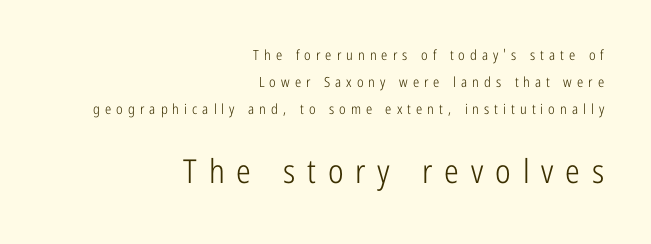
Q: Is the text bold? A: No.
Q: Is the text italic (slanted)? A: No, it is upright.
Q: Is the typeface a serif or a sans-serif typeface? A: Sans-serif.
Q: Is the text underlined? A: No.
Q: How is the paragraph aligned? A: Right-aligned.
Q: Is the spacing between letters normal or unusually wide? A: Unusually wide.
Q: Is the spacing between lines tight, normal or loose? A: Loose.
Q: Which block of text is set in a larger size, the first (top) or the second (bottom)? A: The second (bottom) one.
Q: Width (condensed, normal, or wide)? A: Condensed.
Q: Stroke contrast? A: Low.
Q: x-height? A: Medium.
Q: Monospaced? A: No.
